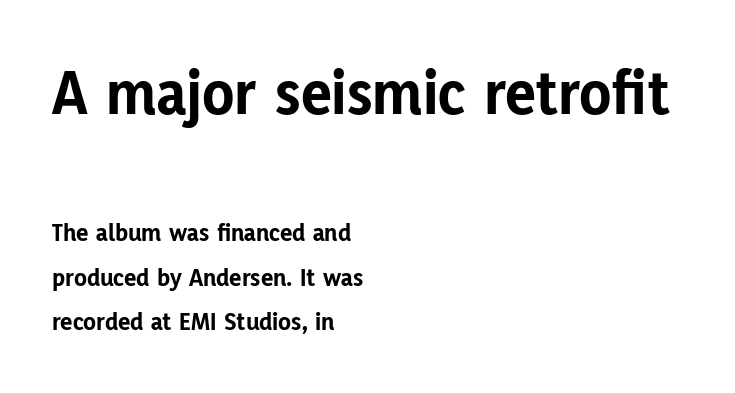
{"serif": "no", "italic": "no", "bold": "yes", "weight": "bold", "width": "normal", "stroke_contrast": "low", "x_height": "medium", "monospaced": "no", "underline": "no", "align": "left", "line_spacing_ratio": 1.72, "letter_spacing": "normal", "letter_spacing_em": 0.0, "larger_block": "first", "size_ratio": 2.5, "glyph_px": 65}
